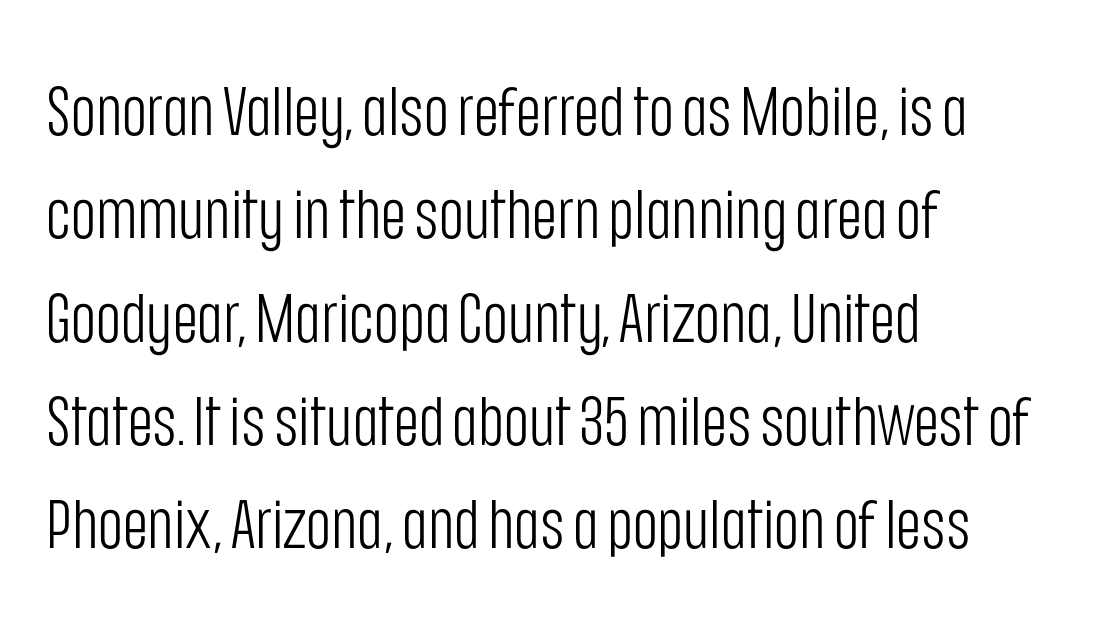
The image shows 68 px light, condensed sans-serif type, upright; set left-aligned, normal line spacing (1.52x), normal letter spacing, not underlined; low stroke contrast and a large x-height.
